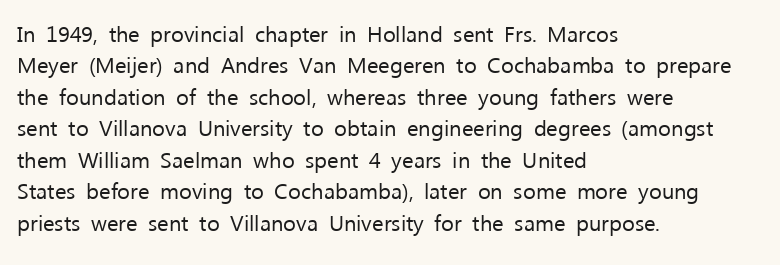
The line-height multiplier appears to be the usual default. The ragged edge is on the right, which tells us the setting is flush left. A typesetter would mark this as roman, not italic. This sample uses plain, unmodified letter spacing. No letter is thick-stroked: the sample isn't bold.
